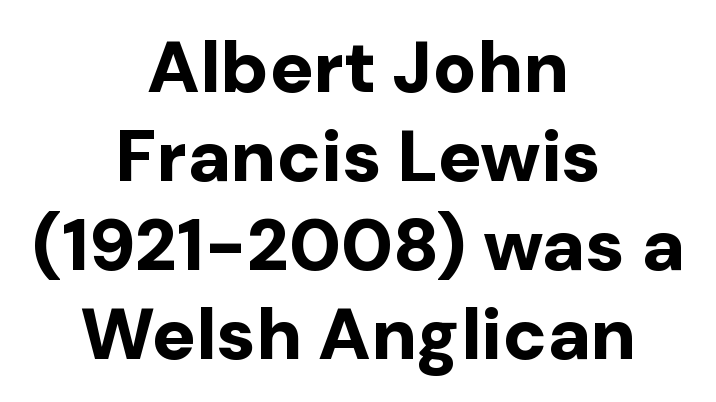
The zone under the glyphs is completely vacant. Weight: bold. Vertical strokes here are truly vertical. These lines are rendered in a variable-pitch font.
